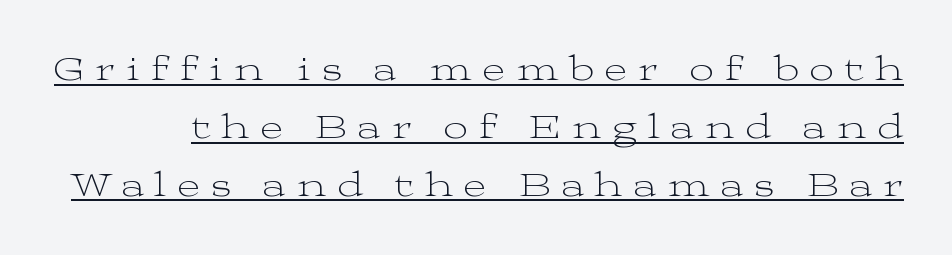
Stroke mass is kept to a normal reading level or below. If you drew a line through each stem, it would be perfectly vertical. The line-height multiplier appears to be the usual default. Little horizontal feet cap the strokes, marking this as serif type. A rule runs beneath these lines of type. These lines are rendered in a variable-pitch font.
